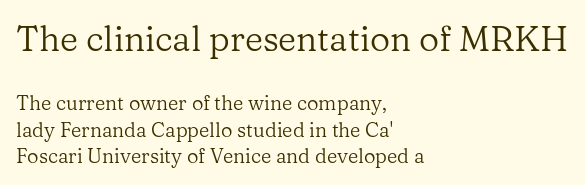
{"serif": "yes", "italic": "no", "bold": "no", "weight": "regular", "width": "normal", "stroke_contrast": "low", "x_height": "medium", "monospaced": "no", "underline": "no", "align": "left", "line_spacing": "normal", "line_spacing_ratio": 1.32, "letter_spacing": "normal", "letter_spacing_em": 0.0, "larger_block": "first", "size_ratio": 1.75, "glyph_px": 35}
